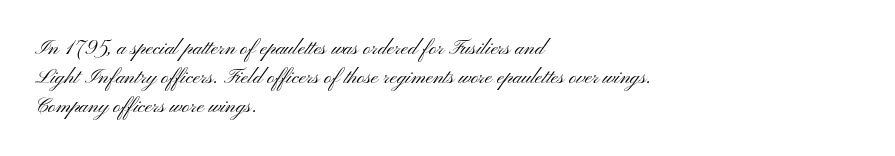
The image shows 21 px text type; set left-aligned, normal line spacing (1.37x), normal letter spacing, not underlined.
